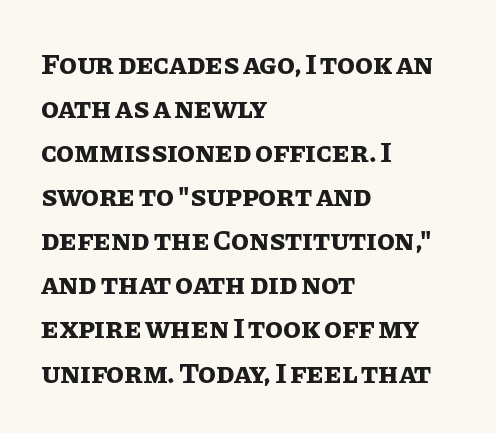
Casual observation: everything's shoved over to the left. The space directly below the letters is spotless. Think of a printed novel: that variable character pitch is what you see here. The rows are spaced the way most documents space them.
